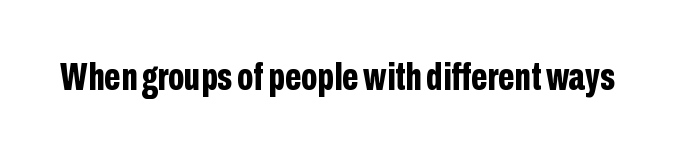
{"serif": "no", "italic": "no", "bold": "yes", "weight": "bold", "width": "condensed", "stroke_contrast": "low", "x_height": "medium", "monospaced": "no", "underline": "no", "letter_spacing": "normal", "letter_spacing_em": 0.0, "glyph_px": 39}
